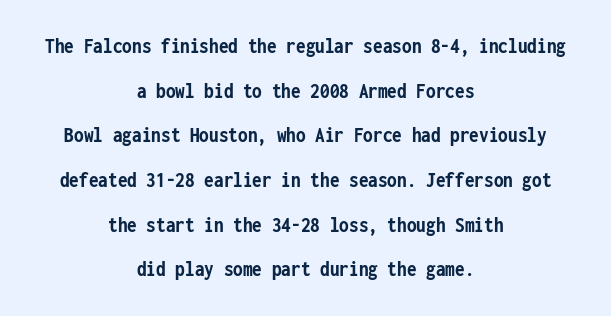
When letters stand straight like this, we call the style roman or upright. A typesetter would call this leading open, well beyond the default. Emphasis by weight is at full strength: bold. The baseline area is clear. Caption: multi-line text, centered on the measure.
